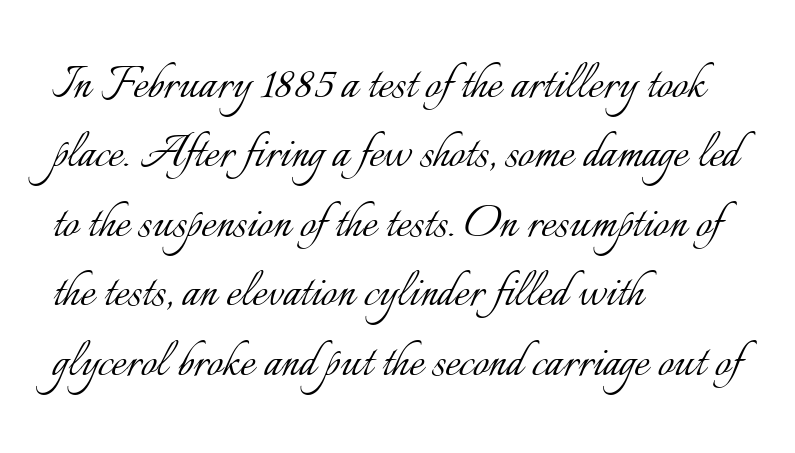
{"bold": "no", "weight": "light", "width": "normal", "stroke_contrast": "low", "x_height": "small", "monospaced": "no", "underline": "no", "align": "left", "line_spacing_ratio": 1.24, "letter_spacing": "normal", "letter_spacing_em": 0.0, "glyph_px": 56}
